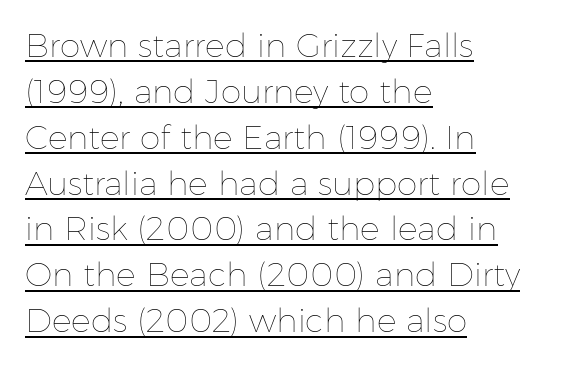
The image shows 33 px thin type, upright; set left-aligned, normal line spacing (1.39x), normal letter spacing, underlined; low stroke contrast and a medium x-height.
